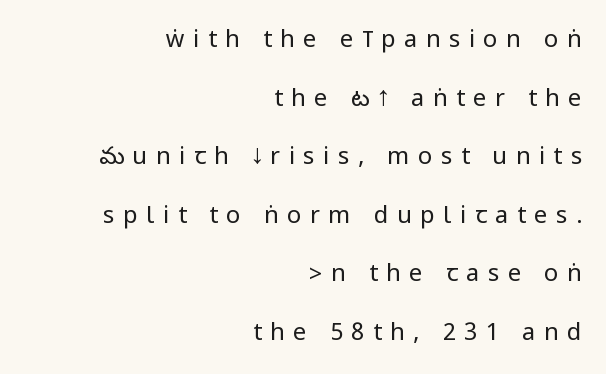
{"italic": "no", "bold": "no", "underline": "no", "align": "right", "line_spacing": "loose", "line_spacing_ratio": 2.44, "letter_spacing": "wide", "letter_spacing_em": 0.35, "glyph_px": 24}
